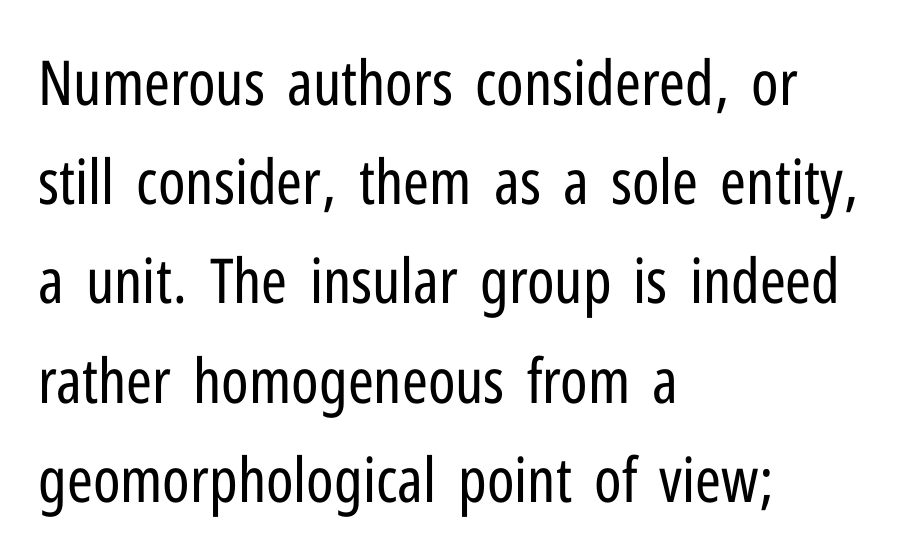
Q: Is the text bold? A: No.
Q: Is the text italic (slanted)? A: No, it is upright.
Q: Is the typeface a serif or a sans-serif typeface? A: Sans-serif.
Q: Is the text underlined? A: No.
Q: How is the paragraph aligned? A: Left-aligned.
Q: Is the spacing between letters normal or unusually wide? A: Normal.
Q: Is the spacing between lines tight, normal or loose? A: Normal.
Q: Width (condensed, normal, or wide)? A: Condensed.
Q: Stroke contrast? A: Low.
Q: x-height? A: Medium.
Q: Monospaced? A: No.
